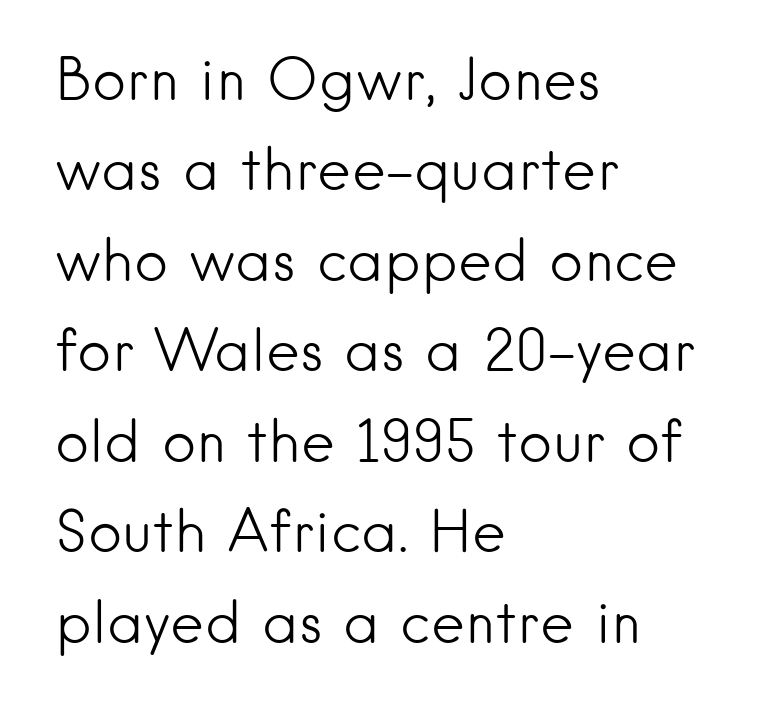
The image shows 58 px light sans-serif type, upright; set left-aligned, normal line spacing (1.56x), normal letter spacing, not underlined; low stroke contrast and a small x-height.
